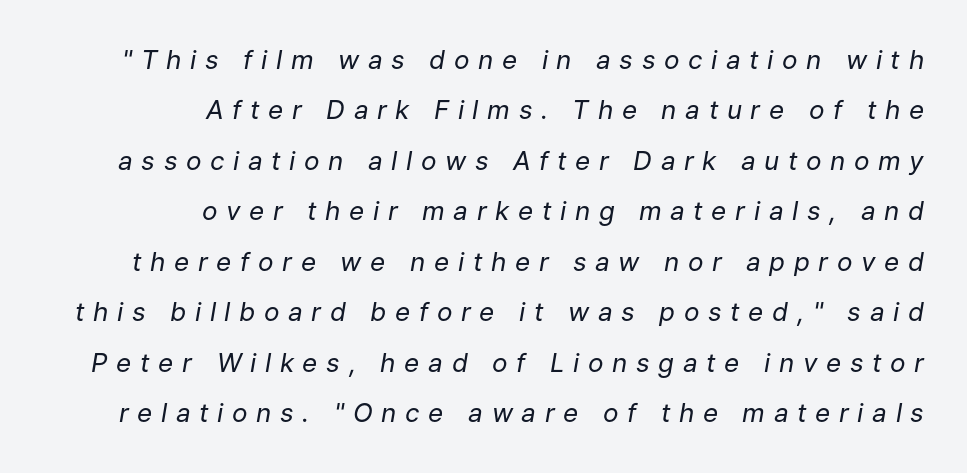
{"italic": "yes", "lean": "right", "slant_degrees": 9, "bold": "no", "underline": "no", "align": "right", "line_spacing": "loose", "line_spacing_ratio": 1.94, "letter_spacing": "wide", "letter_spacing_em": 0.33, "glyph_px": 26}
